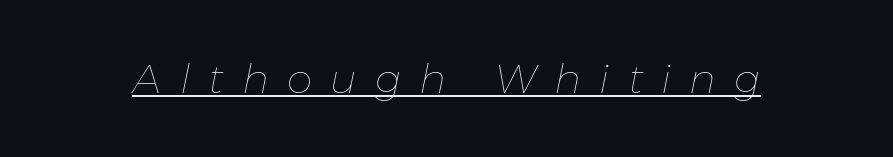
{"italic": "yes", "lean": "right", "slant_degrees": 11, "bold": "no", "weight": "thin", "width": "normal", "stroke_contrast": "low", "x_height": "medium", "monospaced": "no", "underline": "yes", "letter_spacing": "wide", "letter_spacing_em": 0.45, "glyph_px": 41}
